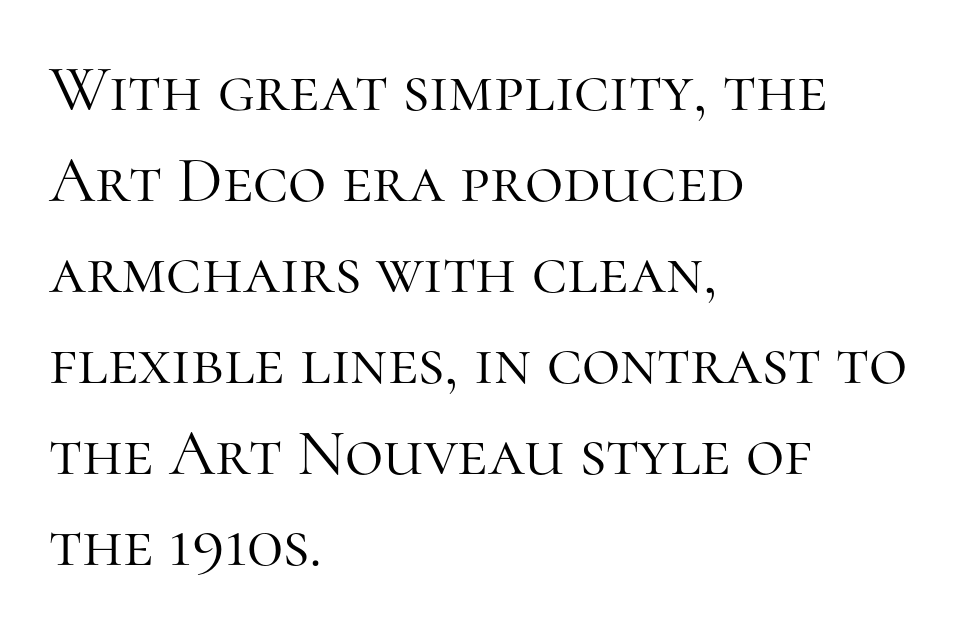
Decoration check: the copy has no underline. The rows are spaced the way most documents space them. Reading down the block, your eye returns to a fixed left position each line. The weight would be labelled regular, book, light, or lighter still.
